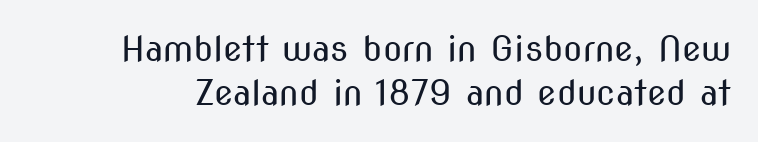
Honestly, the row spacing looks completely unremarkable. Between one letter and the next there's only the usual sliver of space. Regarding serifs, this sample does without them. The passage shown is not bold in any degree. The strip under each line holds only bare page.
